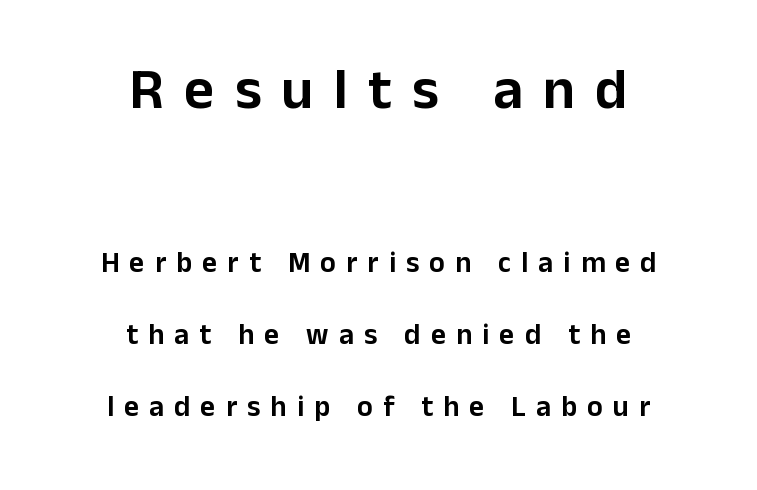
This is the regular roman posture of the typeface. Compare the two chunks: the upper has the greater cap height. Compared with a flush-left layout, this one balances lines on the center instead. Varying glyph widths throughout — classic text-font behaviour. The typeface chosen for these lines omits serifs. Plain, unruled lines of type.
